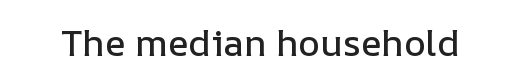
{"italic": "no", "width": "normal", "stroke_contrast": "low", "x_height": "medium", "monospaced": "no", "underline": "no", "letter_spacing": "normal", "letter_spacing_em": 0.0, "glyph_px": 37}
